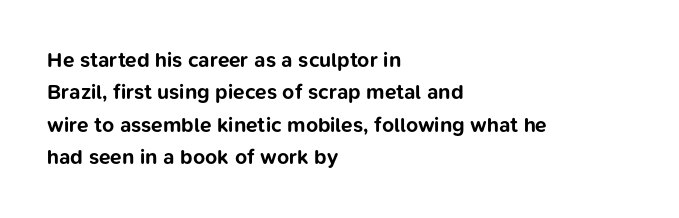
{"italic": "no", "bold": "yes", "underline": "no", "align": "left", "line_spacing": "normal", "line_spacing_ratio": 1.54, "letter_spacing": "normal", "letter_spacing_em": 0.0, "glyph_px": 21}
